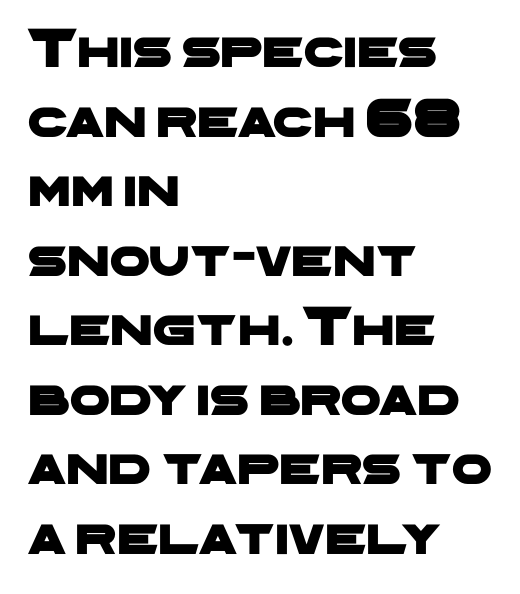
Q: Is the typeface a serif or a sans-serif typeface? A: Sans-serif.
Q: Is the text underlined? A: No.
Q: How is the paragraph aligned? A: Left-aligned.
Q: Is the spacing between letters normal or unusually wide? A: Normal.
Q: Width (condensed, normal, or wide)? A: Wide.
Q: Stroke contrast? A: Low.
Q: x-height? A: Medium.
Q: Monospaced? A: No.
